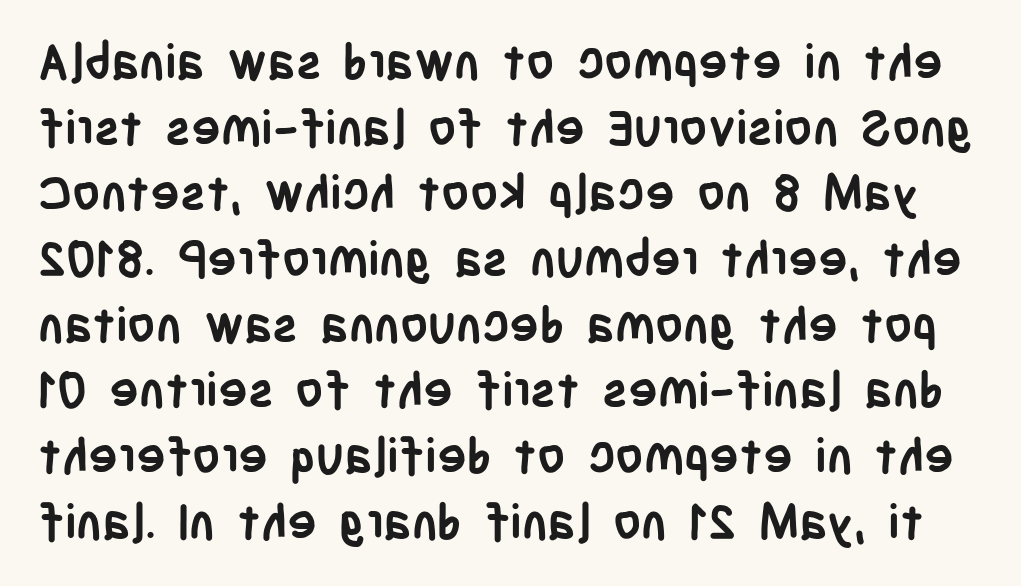
{"serif": "no", "italic": "no", "bold": "yes", "weight": "semibold", "width": "condensed", "stroke_contrast": "low", "x_height": "large", "monospaced": "no", "underline": "no", "line_spacing": "normal", "line_spacing_ratio": 1.34, "letter_spacing": "normal", "letter_spacing_em": 0.0, "glyph_px": 49}
